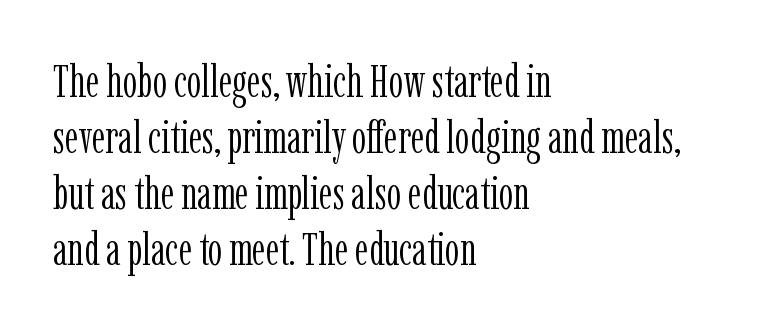
The image shows 46 px light, condensed serif type, upright; set left-aligned, line spacing 1.22x, normal letter spacing, not underlined; low stroke contrast and a medium x-height.
